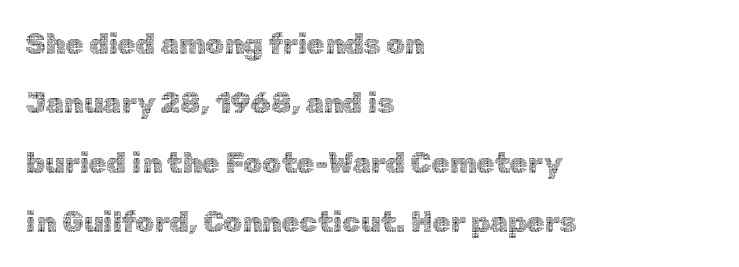
{"italic": "no", "bold": "no", "weight": "thin", "width": "normal", "x_height": "medium", "monospaced": "no", "underline": "no", "align": "left", "line_spacing": "loose", "line_spacing_ratio": 2.05, "letter_spacing": "normal", "letter_spacing_em": 0.0, "glyph_px": 29}
